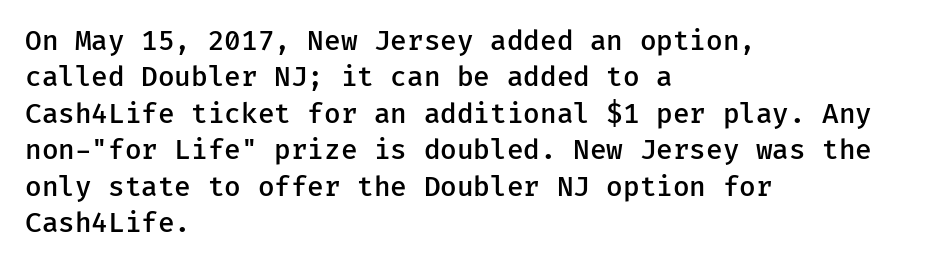
Heft: intermediate — a semibold. The block of text has a typical density, with ordinary space between rows. Descenders hang freely into open space. The rendering anchors every line to the left-hand side.
